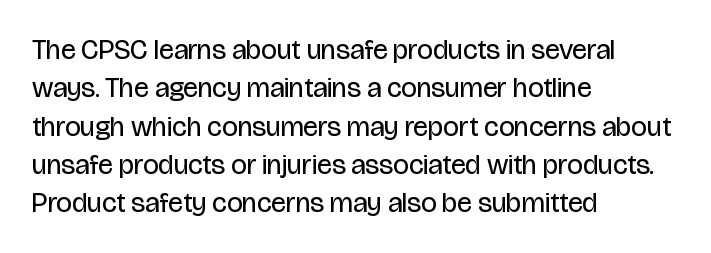
The image shows 28 px regular-weight, condensed sans-serif type, upright; set left-aligned, normal line spacing (1.37x), normal letter spacing, not underlined; low stroke contrast and a large x-height.
